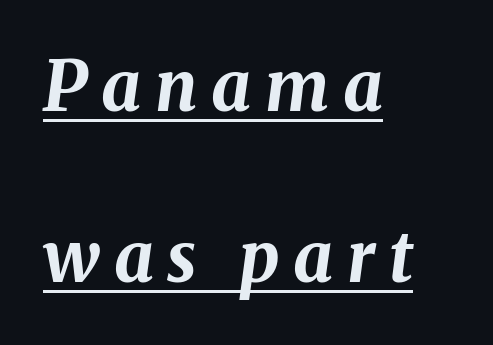
{"italic": "yes", "lean": "right", "slant_degrees": 8, "bold": "yes", "weight": "bold", "width": "normal", "stroke_contrast": "medium", "x_height": "medium", "monospaced": "no", "underline": "yes", "align": "left", "line_spacing": "loose", "line_spacing_ratio": 2.48, "letter_spacing": "wide", "letter_spacing_em": 0.2, "glyph_px": 69}
